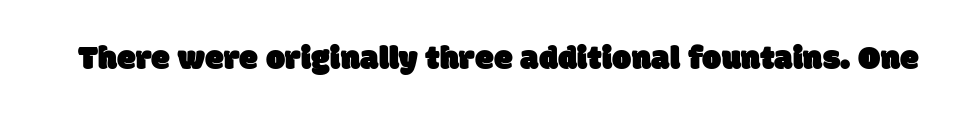
{"serif": "no", "width": "normal", "stroke_contrast": "low", "x_height": "large", "monospaced": "no", "underline": "no", "letter_spacing": "normal", "letter_spacing_em": 0.0, "glyph_px": 34}
